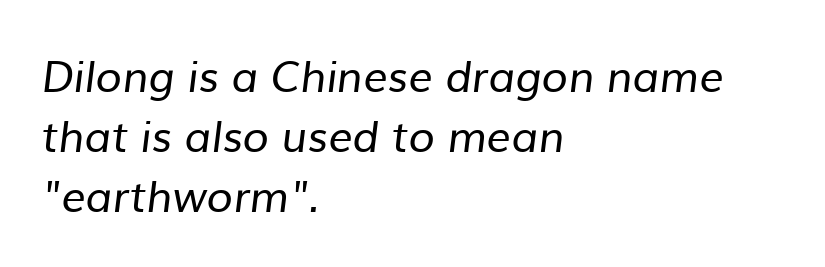
{"serif": "no", "bold": "no", "weight": "regular", "width": "normal", "stroke_contrast": "low", "x_height": "medium", "monospaced": "no", "underline": "no", "align": "left", "line_spacing": "normal", "line_spacing_ratio": 1.4, "letter_spacing": "normal", "letter_spacing_em": 0.0, "glyph_px": 43}
